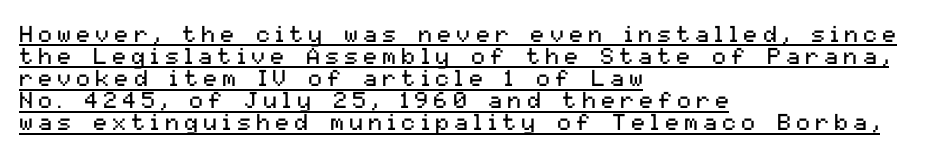
The image shows 23 px text type, upright; set left-aligned, tight line spacing (0.96x), unusually wide letter spacing (+0.23 em), underlined.
